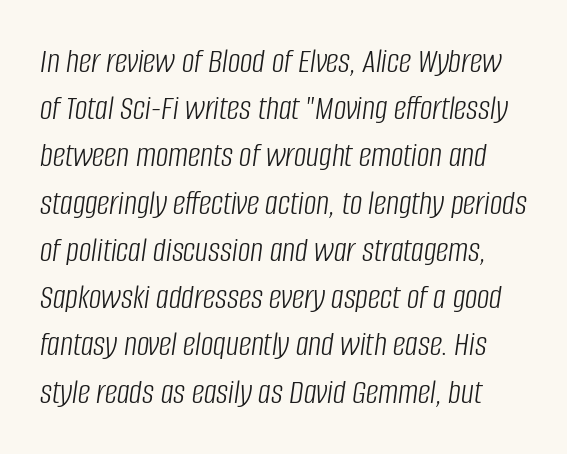
{"italic": "yes", "lean": "right", "slant_degrees": 8, "bold": "no", "weight": "light", "width": "condensed", "stroke_contrast": "low", "x_height": "large", "monospaced": "no", "underline": "no", "line_spacing": "normal", "line_spacing_ratio": 1.35, "letter_spacing": "normal", "letter_spacing_em": 0.0, "glyph_px": 35}
